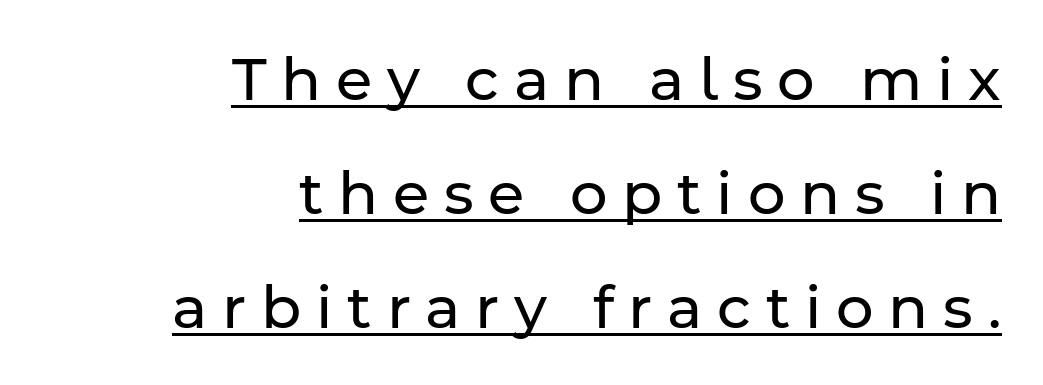
No italicization has been applied; the sample stays upright. The type family on display is of the sans-serif kind. Line ends are locked; line starts wander. Glyph-to-glyph distance is far greater than everyday printed text. Has an underline been added? It has. The rendering uses a large line-height, opening up the rows.
